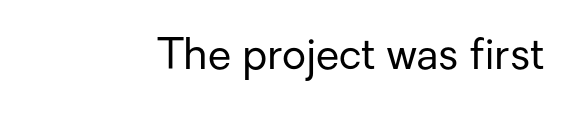
The image shows 42 px regular-weight sans-serif type, upright; set normal letter spacing, not underlined; low stroke contrast and a medium x-height.
